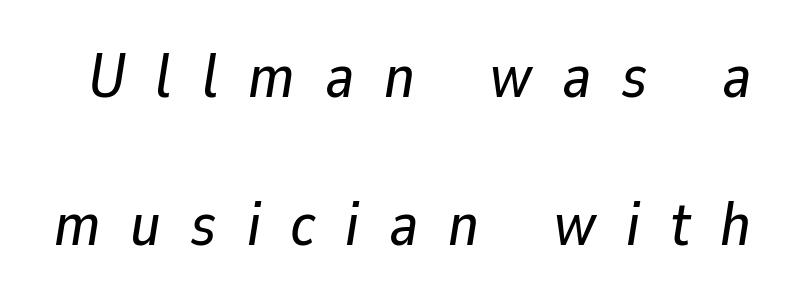
{"italic": "yes", "lean": "right", "slant_degrees": 9, "width": "normal", "stroke_contrast": "low", "x_height": "medium", "monospaced": "no", "underline": "no", "line_spacing": "loose", "line_spacing_ratio": 2.42, "letter_spacing": "wide", "letter_spacing_em": 0.49, "glyph_px": 61}
